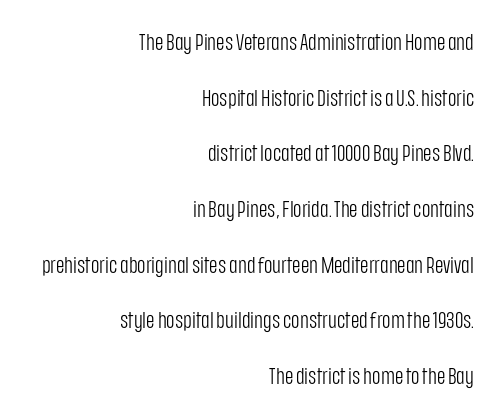
The image shows 23 px text type, upright; set right-aligned, loose line spacing (2.42x), normal letter spacing, not underlined.
